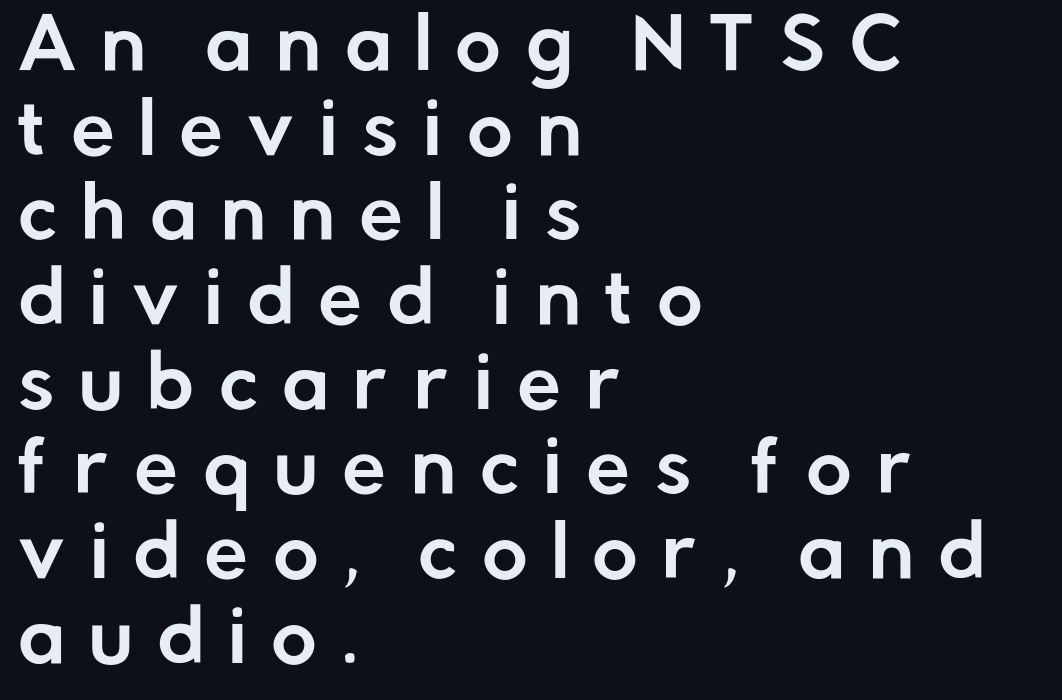
{"serif": "no", "italic": "no", "width": "normal", "stroke_contrast": "low", "x_height": "medium", "monospaced": "no", "underline": "no", "align": "left", "line_spacing_ratio": 1.21, "letter_spacing": "wide", "letter_spacing_em": 0.35, "glyph_px": 70}
